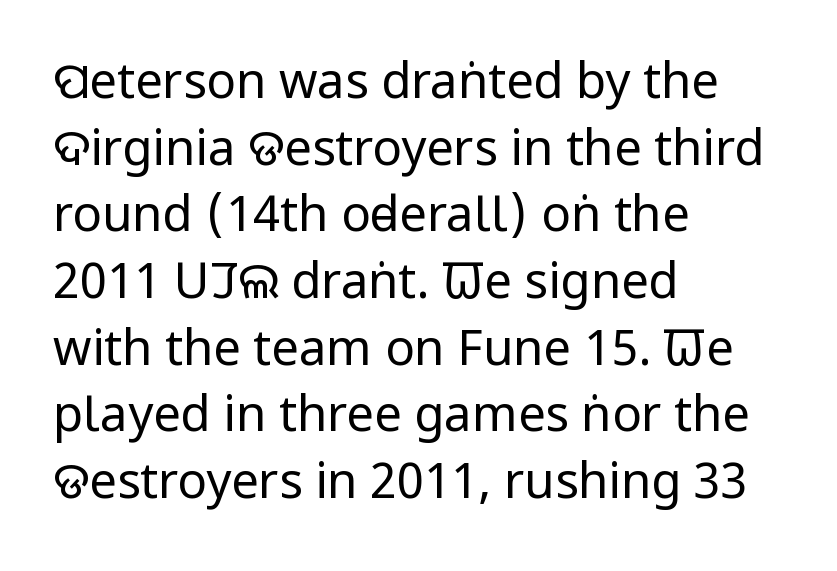
Leading matches the norm, producing a regular column. The weight would be labelled regular, book, light, or lighter still. The type sits square on the baseline with zero lean. One-word summary of the alignment: left. Unmarked baselines from the first word to the last.
